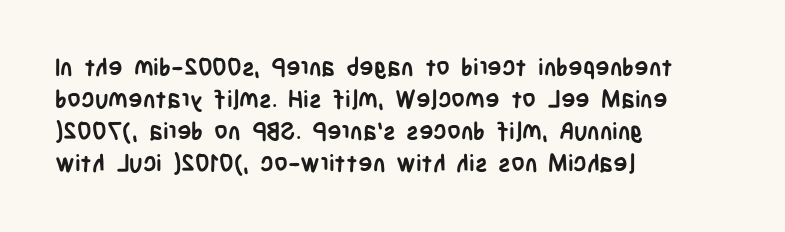
Heavy-handed strokes throughout: this text is bold. Ordinary non-slanted type is in use. The text block is weighted toward the left margin, trailing off unevenly rightward. Students, observe: this is what conventionally led text looks like. Students, note that the glyphs here touch the page at normal intervals. The words here are not underlined.
